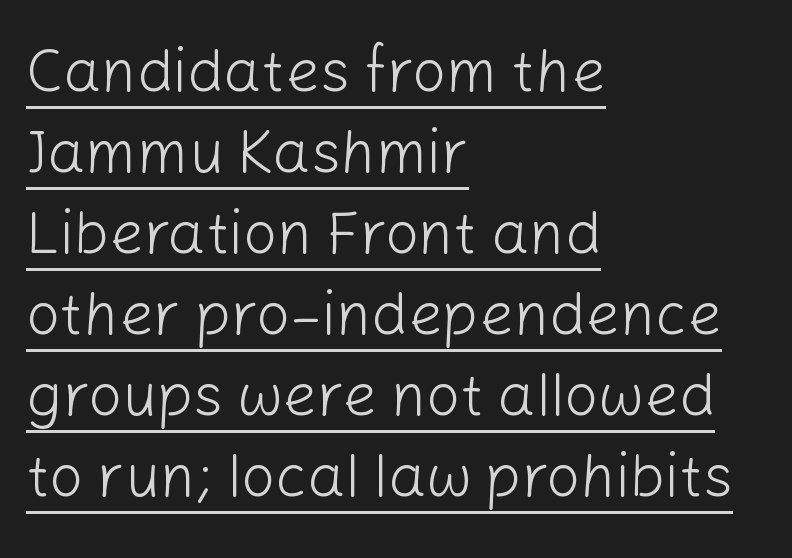
The image shows 60 px light sans-serif type, upright; set left-aligned, normal line spacing (1.35x), normal letter spacing, underlined; low stroke contrast and a medium x-height.
